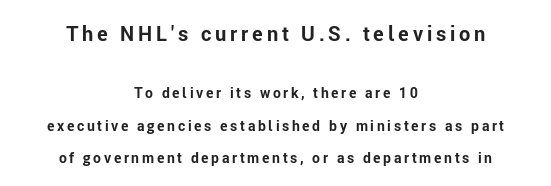
It's the straight-up-and-down kind of type. Descender tails drop into unmarked territory. Each new line begins a long way beneath the previous one. In this sample the first text group is rendered at the bigger scale. The typesetting leans heavy: a genuine bold. Alignment: centered.
